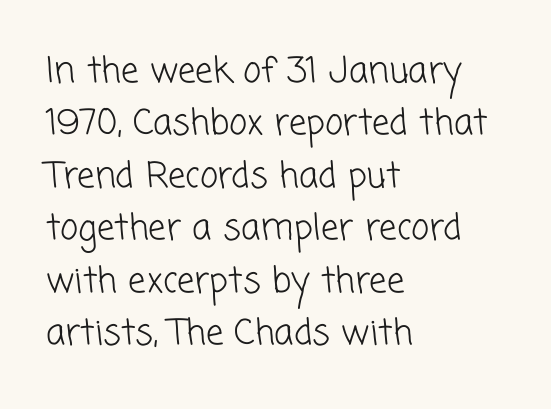
Summary of vertical rhythm: regular, with standard interline spacing. Caption: standard tracking, unaltered. Vertical stems look standard width or narrower in stroke. Unmarked baselines from the first word to the last. Spacing verdict: proportional, widths tailored to each character. Horizontally, the lines are justified to the leading edge only.
